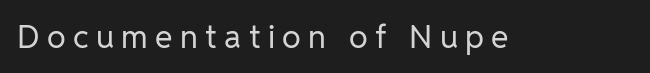
The image shows 32 px regular-weight sans-serif type, upright; set unusually wide letter spacing (+0.23 em), not underlined; low stroke contrast and a medium x-height.
